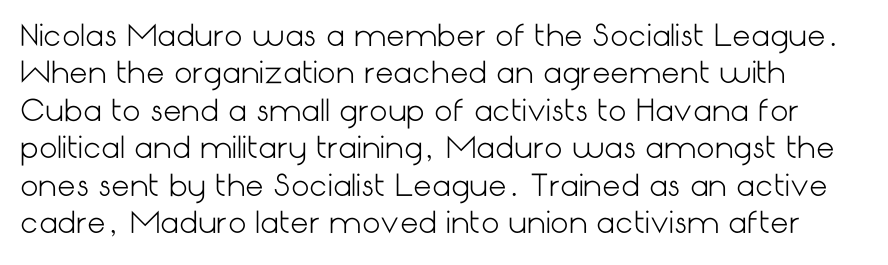
Q: Is the text bold? A: No.
Q: Is the text italic (slanted)? A: No, it is upright.
Q: Is the typeface a serif or a sans-serif typeface? A: Sans-serif.
Q: Is the text underlined? A: No.
Q: Is the spacing between letters normal or unusually wide? A: Normal.
Q: Is the spacing between lines tight, normal or loose? A: Normal.
Q: Width (condensed, normal, or wide)? A: Normal.
Q: Stroke contrast? A: Low.
Q: x-height? A: Medium.
